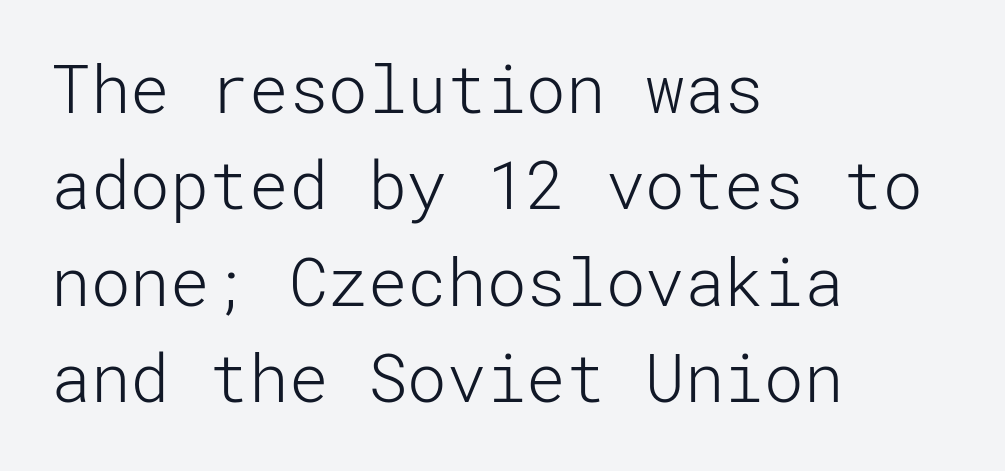
Q: Is the text bold? A: No.
Q: Is the text italic (slanted)? A: No, it is upright.
Q: Is the typeface a serif or a sans-serif typeface? A: Sans-serif.
Q: Is the text underlined? A: No.
Q: How is the paragraph aligned? A: Left-aligned.
Q: Is the spacing between letters normal or unusually wide? A: Normal.
Q: Is the spacing between lines tight, normal or loose? A: Normal.
Q: Width (condensed, normal, or wide)? A: Normal.
Q: Stroke contrast? A: Low.
Q: x-height? A: Medium.
